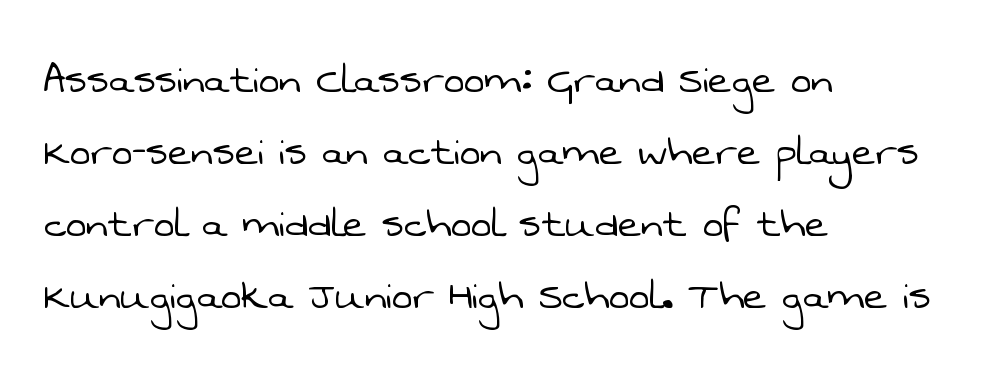
Q: Is the text bold? A: No.
Q: Is the typeface a serif or a sans-serif typeface? A: Sans-serif.
Q: Is the text underlined? A: No.
Q: How is the paragraph aligned? A: Left-aligned.
Q: Is the spacing between letters normal or unusually wide? A: Normal.
Q: Is the spacing between lines tight, normal or loose? A: Normal.
Q: Width (condensed, normal, or wide)? A: Normal.
Q: Stroke contrast? A: Low.
Q: x-height? A: Medium.
Q: Monospaced? A: No.
